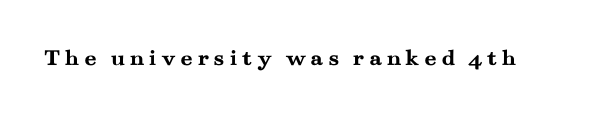
The image shows 24 px bold type, upright; set not underlined.
